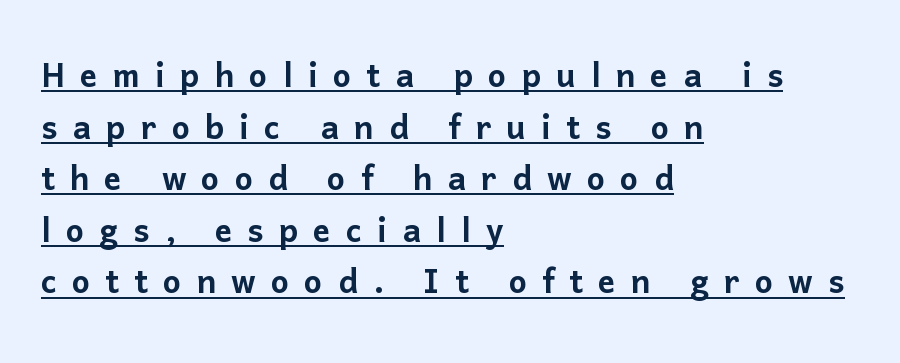
{"serif": "no", "italic": "no", "width": "normal", "stroke_contrast": "low", "x_height": "medium", "monospaced": "no", "underline": "yes", "align": "left", "line_spacing_ratio": 1.2, "letter_spacing": "wide", "letter_spacing_em": 0.35, "glyph_px": 43}
